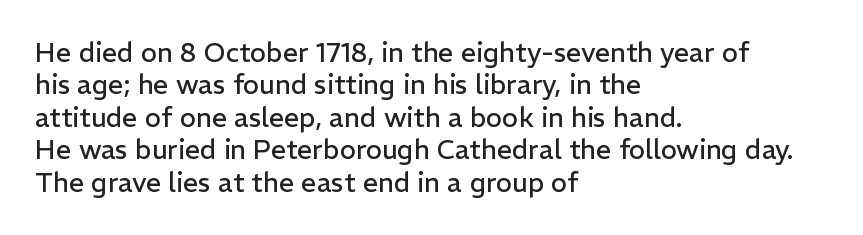
The image shows 27 px text type, upright; set left-aligned, line spacing 1.2x, normal letter spacing, not underlined.
